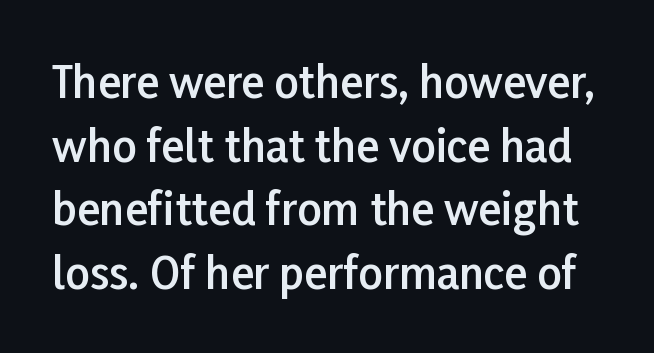
Words float on clear page, feet unadorned. You could not count columns in this text — the font is proportionally spaced. These words are printed semibold, heavier than regular yet not bold. Rows of type keep a routine distance in the vertical direction.
